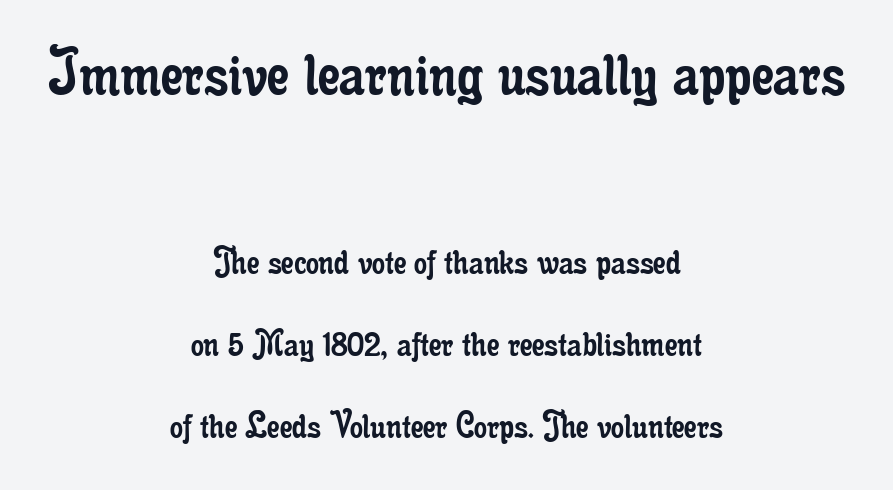
Q: Is the text bold? A: No.
Q: Is the text italic (slanted)? A: No, it is upright.
Q: Is the typeface a serif or a sans-serif typeface? A: Serif.
Q: Is the text underlined? A: No.
Q: How is the paragraph aligned? A: Centered.
Q: Is the spacing between letters normal or unusually wide? A: Normal.
Q: Is the spacing between lines tight, normal or loose? A: Loose.
Q: Which block of text is set in a larger size, the first (top) or the second (bottom)? A: The first (top) one.
Q: Width (condensed, normal, or wide)? A: Condensed.
Q: Stroke contrast? A: Low.
Q: x-height? A: Small.
Q: Monospaced? A: No.
